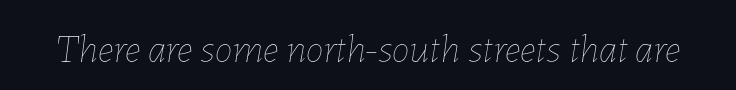
{"italic": "yes", "lean": "right", "slant_degrees": 7, "bold": "no", "weight": "thin", "width": "normal", "stroke_contrast": "low", "x_height": "medium", "monospaced": "no", "underline": "no", "letter_spacing": "normal", "letter_spacing_em": 0.0, "glyph_px": 40}
